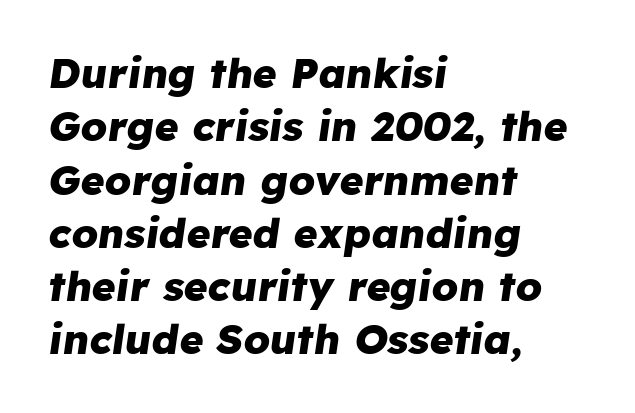
Q: Is the text bold? A: Yes.
Q: Is the text italic (slanted)? A: Yes, it leans right by about 8 degrees.
Q: Is the text underlined? A: No.
Q: How is the paragraph aligned? A: Left-aligned.
Q: Is the spacing between letters normal or unusually wide? A: Normal.
Q: Is the spacing between lines tight, normal or loose? A: Normal.
Q: Width (condensed, normal, or wide)? A: Normal.
Q: Stroke contrast? A: Low.
Q: x-height? A: Medium.
Q: Monospaced? A: No.
